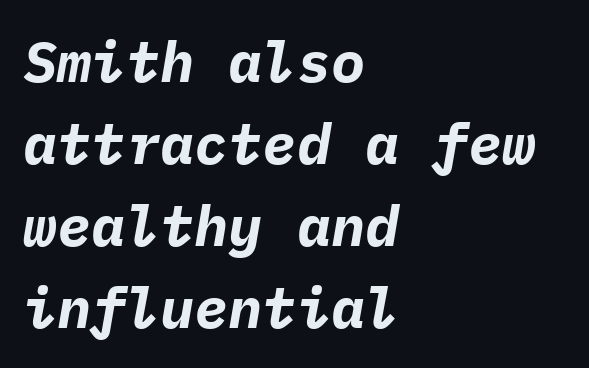
The image shows 57 px bold type, italic (leaning right), monospaced; set left-aligned, normal line spacing (1.44x), normal letter spacing, not underlined; low stroke contrast and a medium x-height.
